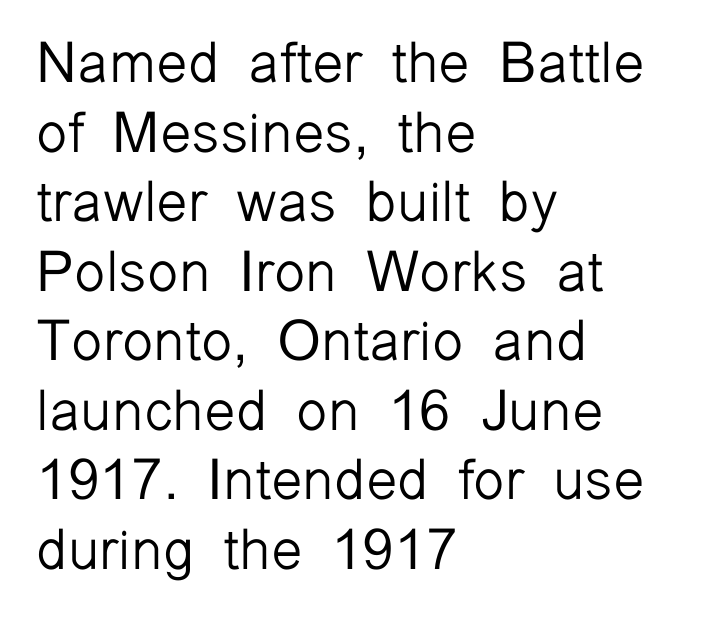
Q: Is the text bold? A: No.
Q: Is the text italic (slanted)? A: No, it is upright.
Q: Is the typeface a serif or a sans-serif typeface? A: Sans-serif.
Q: Is the text underlined? A: No.
Q: How is the paragraph aligned? A: Left-aligned.
Q: Is the spacing between letters normal or unusually wide? A: Normal.
Q: Width (condensed, normal, or wide)? A: Normal.
Q: Stroke contrast? A: Low.
Q: x-height? A: Medium.
Q: Monospaced? A: No.
